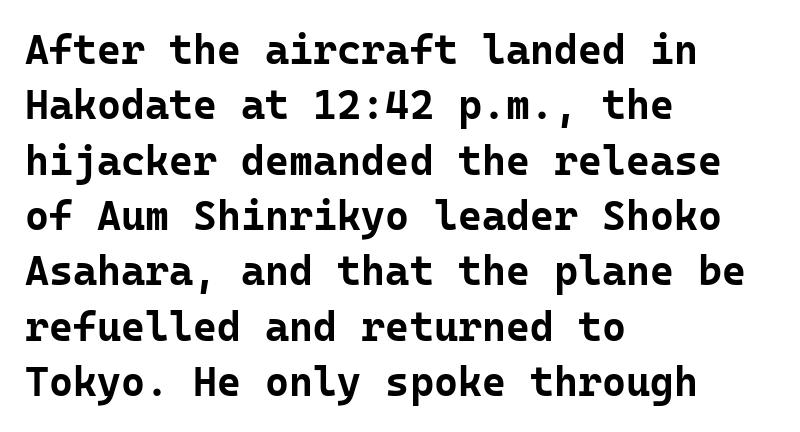
{"serif": "no", "italic": "no", "bold": "yes", "weight": "bold", "width": "normal", "stroke_contrast": "low", "x_height": "medium", "monospaced": "yes", "underline": "no", "align": "left", "line_spacing": "normal", "line_spacing_ratio": 1.35, "letter_spacing": "normal", "letter_spacing_em": 0.0, "glyph_px": 41}
